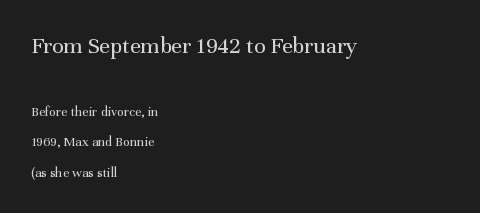
Q: Is the text bold? A: No.
Q: Is the text italic (slanted)? A: No, it is upright.
Q: Is the text underlined? A: No.
Q: How is the paragraph aligned? A: Left-aligned.
Q: Is the spacing between letters normal or unusually wide? A: Normal.
Q: Is the spacing between lines tight, normal or loose? A: Loose.
Q: Which block of text is set in a larger size, the first (top) or the second (bottom)? A: The first (top) one.
